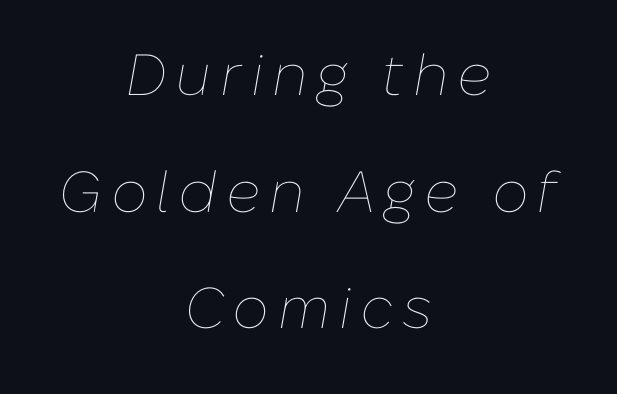
Each letter keeps its own natural width here, so spacing adapts to shape. An italicized treatment has been applied to the whole sample. Beneath every word, the page is bare. No extra ink here — the face is not bold.
